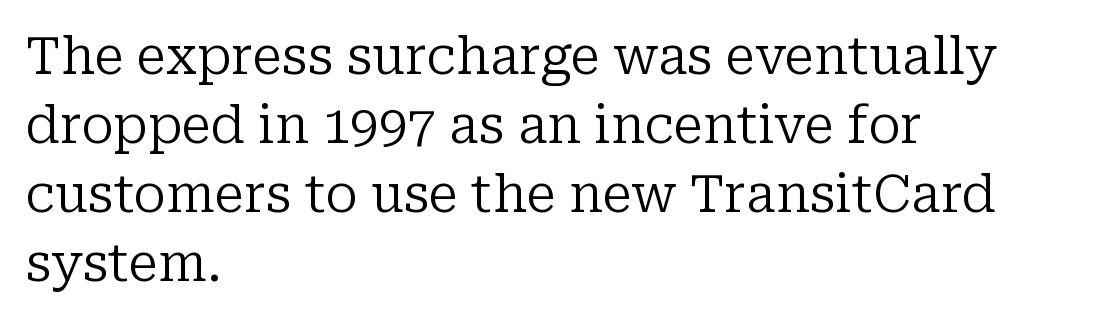
The area under the type is left untouched. If you measured baseline to baseline, you'd find a middling distance. The horizontal fit of the characters is conventional and even. Stems here are at most as thick as an everyday book face. Character widths vary here, with narrow letters taking less room than wide ones.
